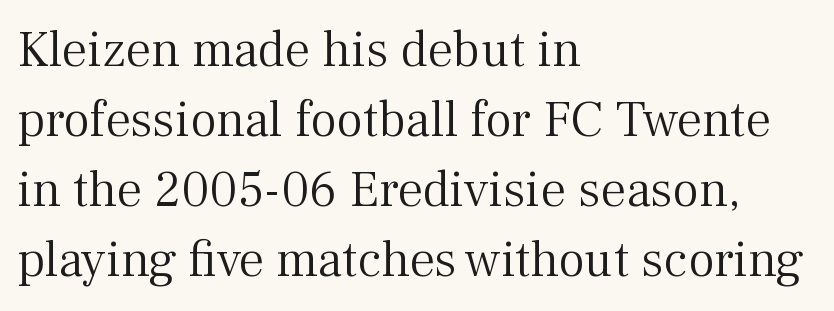
{"serif": "yes", "italic": "no", "bold": "no", "weight": "light", "width": "normal", "stroke_contrast": "medium", "x_height": "medium", "monospaced": "no", "underline": "no", "align": "left", "line_spacing": "normal", "line_spacing_ratio": 1.37, "letter_spacing": "normal", "letter_spacing_em": 0.0, "glyph_px": 51}
